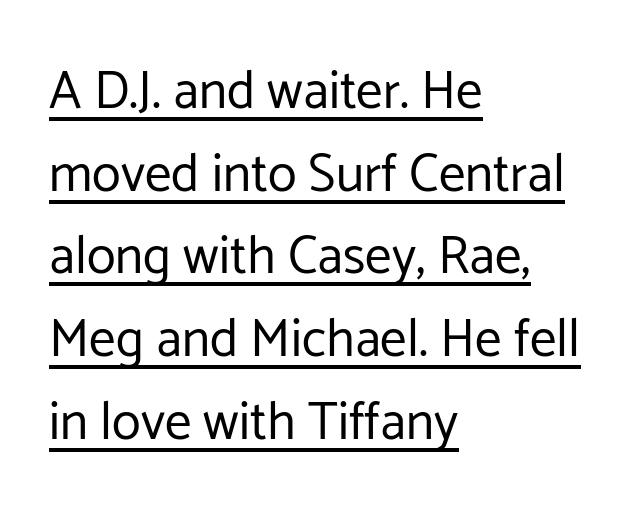
{"serif": "no", "italic": "no", "bold": "no", "weight": "regular", "width": "normal", "stroke_contrast": "low", "x_height": "medium", "monospaced": "no", "underline": "yes", "align": "left", "line_spacing": "normal", "line_spacing_ratio": 1.56, "letter_spacing": "normal", "letter_spacing_em": 0.0, "glyph_px": 53}
